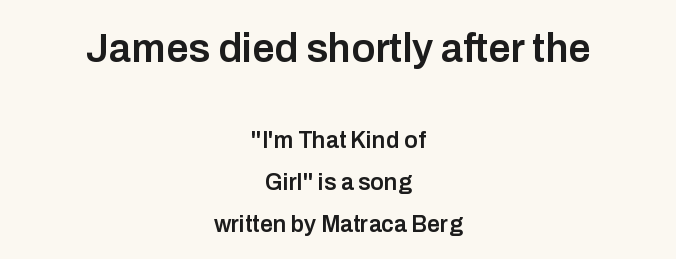
{"serif": "no", "italic": "no", "bold": "semi", "weight": "semibold", "width": "normal", "stroke_contrast": "low", "x_height": "medium", "monospaced": "no", "underline": "no", "align": "center", "line_spacing_ratio": 1.82, "letter_spacing": "normal", "letter_spacing_em": 0.0, "larger_block": "first", "size_ratio": 1.74, "glyph_px": 40}
